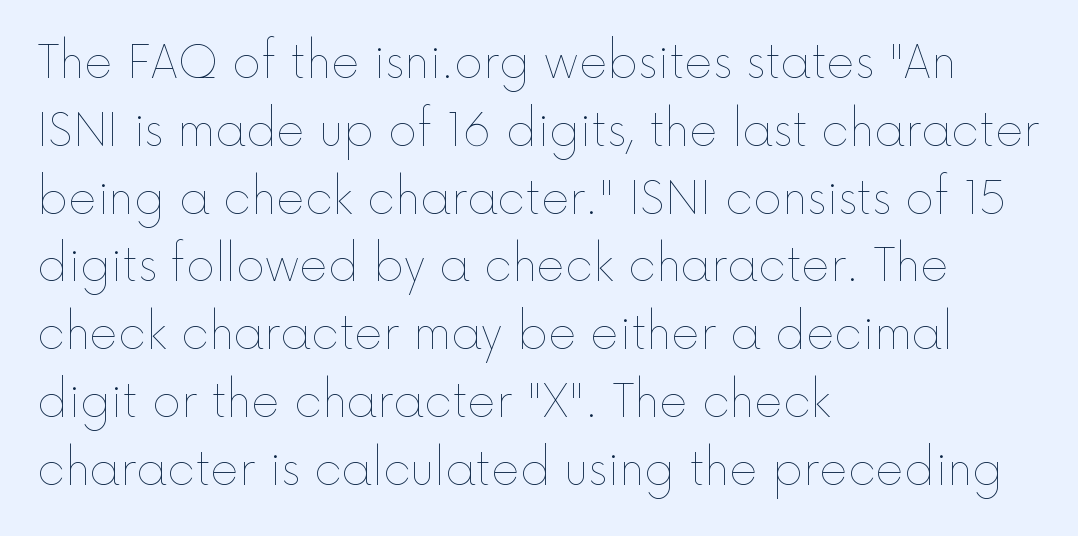
The string is rendered with underlining switched off. The passage shown is typed in a proportional face where columns would drift. These lines keep a tight, regular rhythm from letter to letter. A typesetter would mark this as roman, not italic. Honestly, the row spacing looks completely unremarkable. Weight: in the light-to-regular range.
